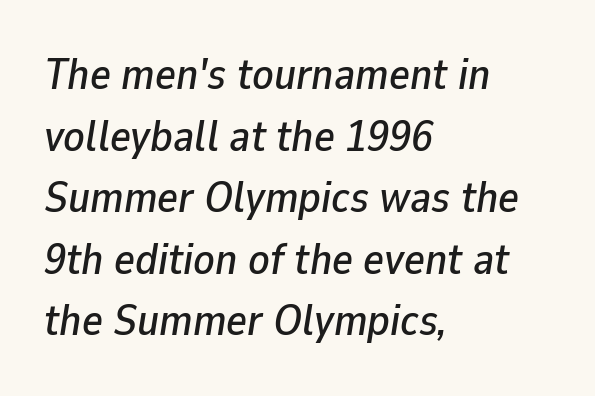
The lettering tilts uniformly, giving the passage an italic look. The text block is weighted toward the left margin, trailing off unevenly rightward. The passage shown has conventional tracking throughout. Character widths vary here, with narrow letters taking less room than wide ones.
